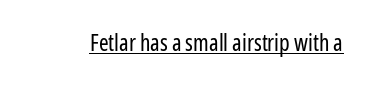
Q: Is the text bold? A: No.
Q: Is the text italic (slanted)? A: No, it is upright.
Q: Is the text underlined? A: Yes.
Q: Is the spacing between letters normal or unusually wide? A: Normal.
